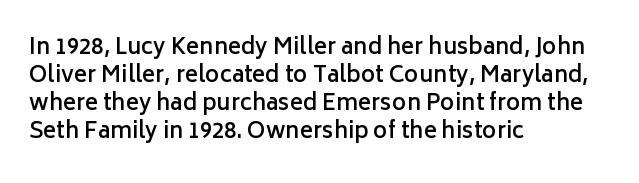
The image shows 22 px text type, upright; set left-aligned, normal line spacing (1.28x), normal letter spacing, not underlined.
